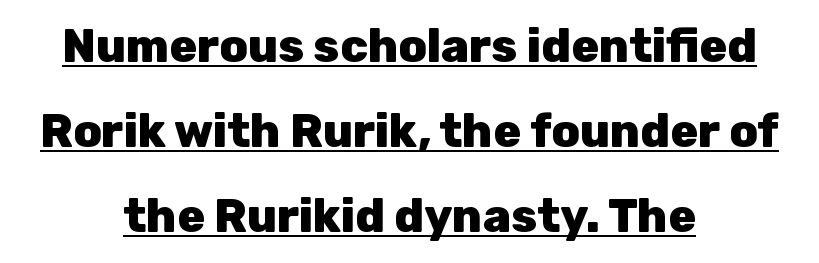
The image shows 46 px heavy sans-serif type, upright; set centered, line spacing 1.85x, normal letter spacing, underlined; low stroke contrast and a medium x-height.
